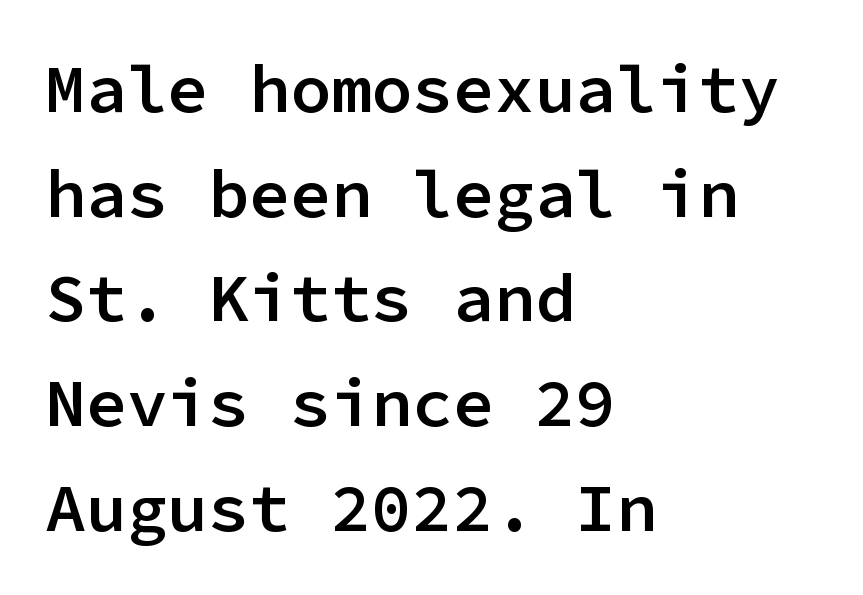
The image shows 68 px semibold sans-serif type, upright, monospaced; set left-aligned, normal line spacing (1.54x), normal letter spacing, not underlined; low stroke contrast and a medium x-height.
